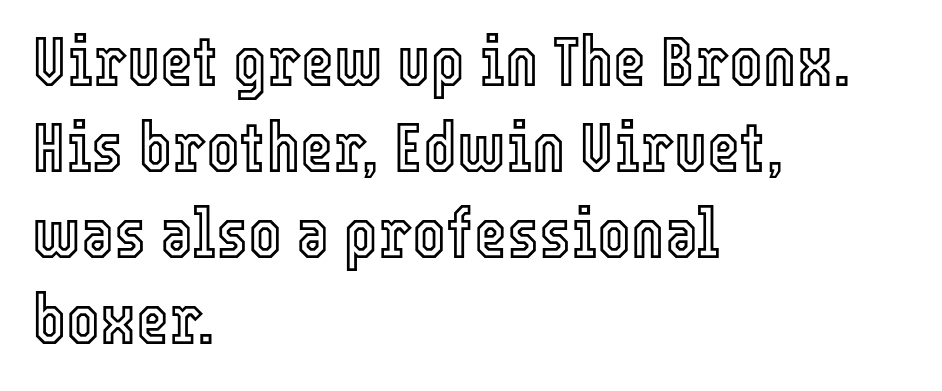
{"italic": "no", "width": "condensed", "x_height": "medium", "monospaced": "no", "underline": "no", "align": "left", "line_spacing_ratio": 1.21, "letter_spacing": "normal", "letter_spacing_em": 0.0, "glyph_px": 71}
